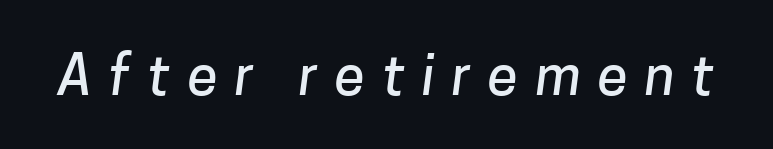
{"serif": "no", "width": "normal", "stroke_contrast": "low", "x_height": "medium", "monospaced": "no", "underline": "no", "letter_spacing": "wide", "letter_spacing_em": 0.31, "glyph_px": 55}
